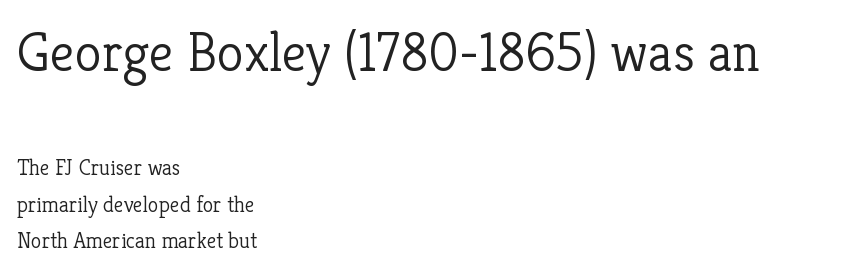
The image shows 55 px light serif type, upright; set left-aligned, normal line spacing (1.67x), normal letter spacing, not underlined; the first (top) block is 2.5x larger; low stroke contrast and a medium x-height.
